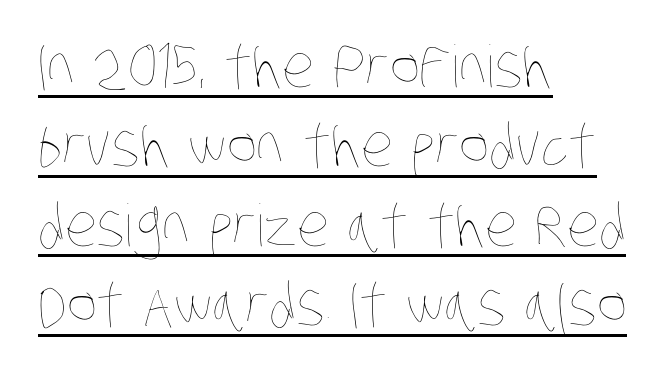
{"bold": "no", "weight": "thin", "width": "condensed", "stroke_contrast": "low", "x_height": "large", "monospaced": "no", "underline": "yes", "align": "left", "line_spacing": "normal", "line_spacing_ratio": 1.37, "letter_spacing": "normal", "letter_spacing_em": 0.0, "glyph_px": 58}
